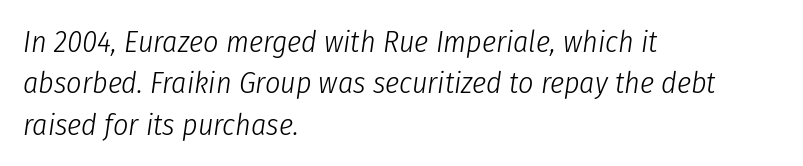
The lines in this sample share a left origin and differ only in where they stop. The passage shown is typed in a proportional face where columns would drift. Nothing heavy about these letters — not bold at all. The space beneath each line is pristine and unruled.
